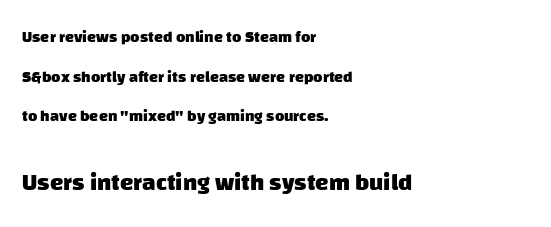
The image shows 24 px bold type; set left-aligned, loose line spacing (2.47x), normal letter spacing, not underlined; the second (bottom) block is 1.5x larger.
